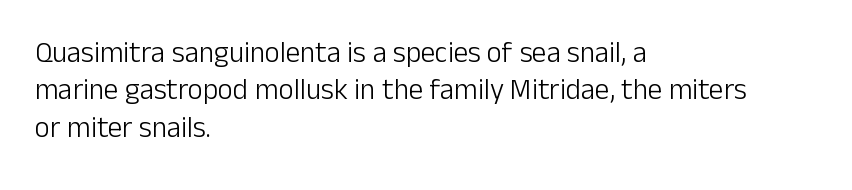
{"serif": "no", "italic": "no", "bold": "no", "weight": "light", "width": "normal", "stroke_contrast": "low", "x_height": "medium", "monospaced": "no", "underline": "no", "align": "left", "line_spacing": "normal", "line_spacing_ratio": 1.29, "letter_spacing": "normal", "letter_spacing_em": 0.0, "glyph_px": 29}
